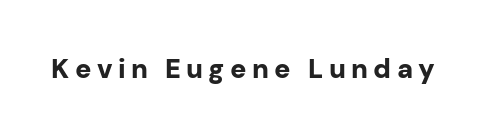
{"italic": "no", "bold": "yes", "underline": "no", "letter_spacing": "wide", "letter_spacing_em": 0.2, "glyph_px": 27}
